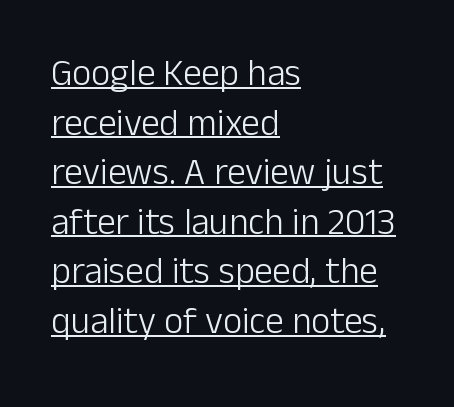
Between one letter and the next there's only the usual sliver of space. The font family rendered here belongs to the sans-serif group. Think of a printed novel: that variable character pitch is what you see here. In designer terms, the underline attribute is active on this setting. The ragged edge is on the right, which tells us the setting is flush left. Stroke thickness stays within the range of a standard reading face or lighter.
